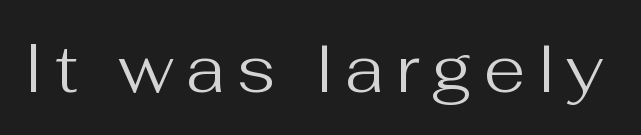
Q: Is the text bold? A: No.
Q: Is the text italic (slanted)? A: No, it is upright.
Q: Is the typeface a serif or a sans-serif typeface? A: Sans-serif.
Q: Is the text underlined? A: No.
Q: Width (condensed, normal, or wide)? A: Normal.
Q: Stroke contrast? A: Medium.
Q: x-height? A: Medium.
Q: Monospaced? A: No.
